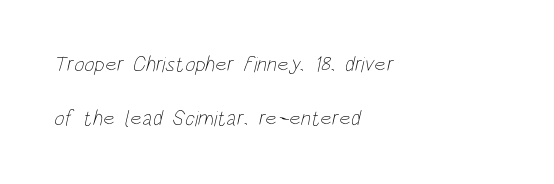
{"bold": "no", "underline": "no", "align": "left", "line_spacing": "loose", "line_spacing_ratio": 2.46, "letter_spacing": "normal", "letter_spacing_em": 0.0, "glyph_px": 22}
